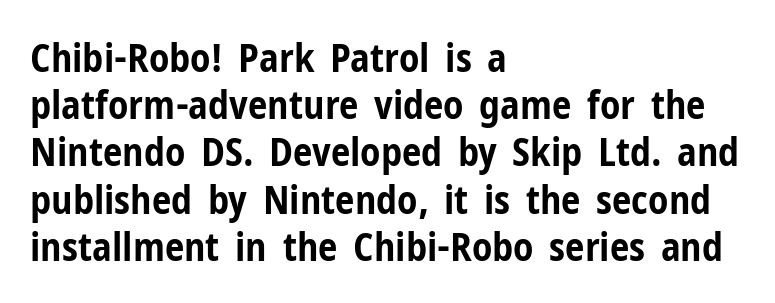
{"serif": "no", "italic": "no", "bold": "yes", "weight": "bold", "width": "condensed", "stroke_contrast": "low", "x_height": "medium", "monospaced": "no", "underline": "no", "align": "left", "line_spacing_ratio": 1.21, "letter_spacing": "normal", "letter_spacing_em": 0.0, "glyph_px": 39}
